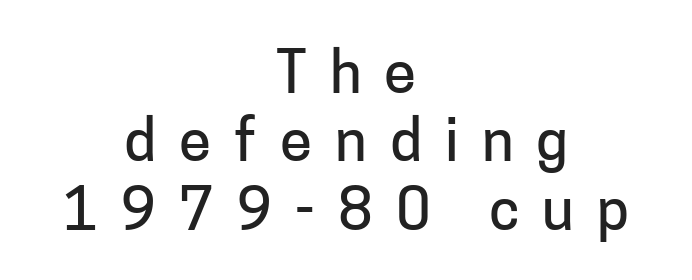
Q: Is the text italic (slanted)? A: No, it is upright.
Q: Is the typeface a serif or a sans-serif typeface? A: Sans-serif.
Q: Is the text underlined? A: No.
Q: How is the paragraph aligned? A: Centered.
Q: Is the spacing between letters normal or unusually wide? A: Unusually wide.
Q: Width (condensed, normal, or wide)? A: Normal.
Q: Stroke contrast? A: Low.
Q: x-height? A: Medium.
Q: Monospaced? A: No.
